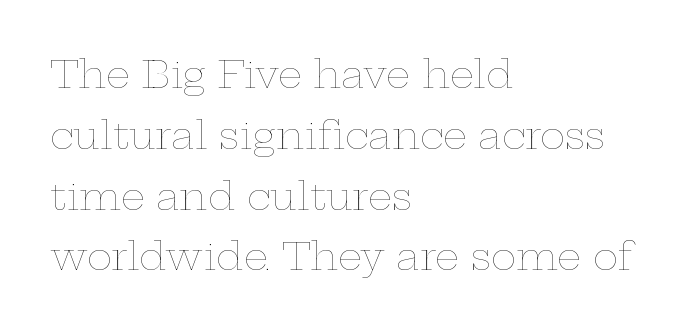
The image shows 38 px thin, wide type, upright; set left-aligned, normal line spacing (1.6x), normal letter spacing, not underlined; low stroke contrast and a medium x-height.
